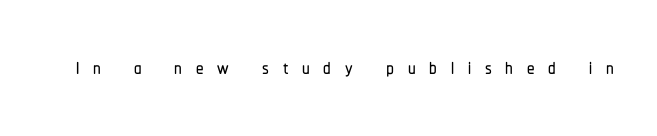
Rendered with straight, roman letterforms. Tracking here is generous; glyphs stand well apart from one another. A typesetter would label this face a sans. Character widths vary here, with narrow letters taking less room than wide ones. Just letters on the line, the space beneath them empty.
